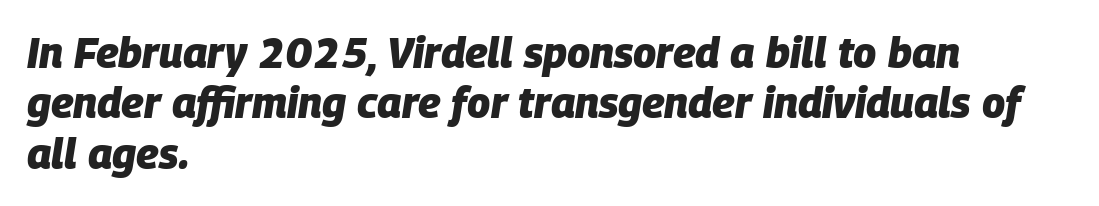
{"italic": "yes", "lean": "right", "slant_degrees": 9, "bold": "yes", "weight": "heavy", "width": "normal", "stroke_contrast": "low", "x_height": "large", "monospaced": "no", "underline": "no", "align": "left", "line_spacing_ratio": 1.2, "letter_spacing": "normal", "letter_spacing_em": 0.0, "glyph_px": 42}
